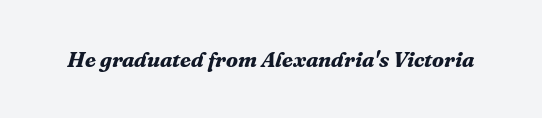
Style check: oblique. Tracking value appears to be zero — textbook default spacing. Students, this is bold: see how much ink each stroke carries. Letters rest on an invisible, unmarked baseline.
